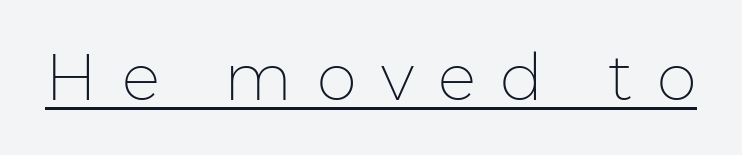
Q: Is the text bold? A: No.
Q: Is the text italic (slanted)? A: No, it is upright.
Q: Is the typeface a serif or a sans-serif typeface? A: Sans-serif.
Q: Is the text underlined? A: Yes.
Q: Is the spacing between letters normal or unusually wide? A: Unusually wide.
Q: Width (condensed, normal, or wide)? A: Normal.
Q: Stroke contrast? A: Low.
Q: x-height? A: Medium.
Q: Monospaced? A: No.
